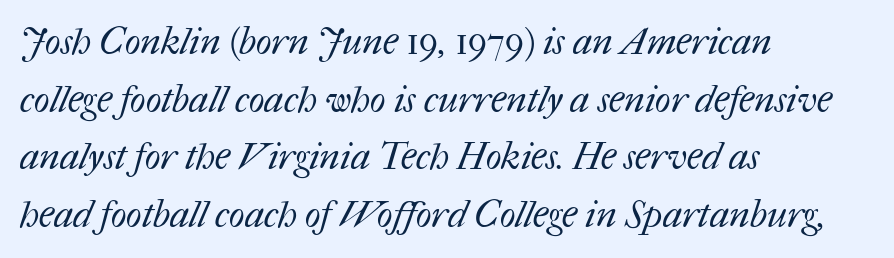
This rendering leaves character spacing at its baseline value. Descender tails drop into unmarked territory. Do the characters align in a grid? No, the font is proportional. The setting favours the left margin, as ordinary paragraphs usually do.
